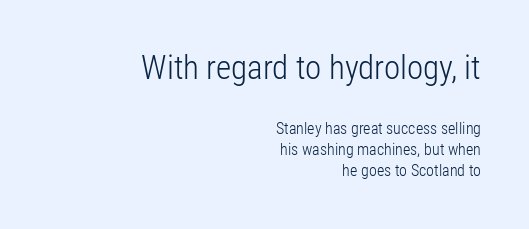
Q: Is the text bold? A: No.
Q: Is the text italic (slanted)? A: No, it is upright.
Q: Is the typeface a serif or a sans-serif typeface? A: Sans-serif.
Q: Is the text underlined? A: No.
Q: How is the paragraph aligned? A: Right-aligned.
Q: Is the spacing between letters normal or unusually wide? A: Normal.
Q: Is the spacing between lines tight, normal or loose? A: Normal.
Q: Which block of text is set in a larger size, the first (top) or the second (bottom)? A: The first (top) one.
Q: Width (condensed, normal, or wide)? A: Condensed.
Q: Stroke contrast? A: Low.
Q: x-height? A: Medium.
Q: Monospaced? A: No.
